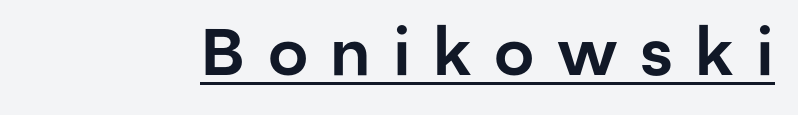
{"serif": "no", "italic": "no", "width": "normal", "stroke_contrast": "low", "x_height": "medium", "monospaced": "no", "underline": "yes", "letter_spacing": "wide", "letter_spacing_em": 0.34, "glyph_px": 66}
